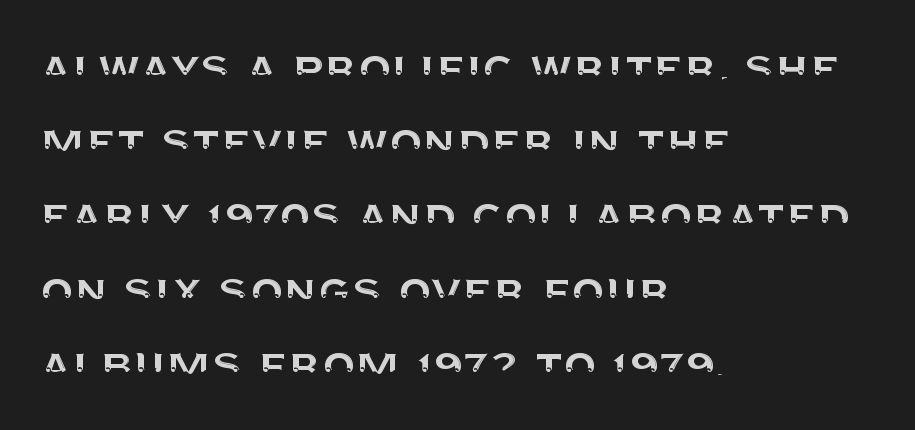
Q: Is the text italic (slanted)? A: No, it is upright.
Q: Is the typeface a serif or a sans-serif typeface? A: Sans-serif.
Q: Is the text underlined? A: No.
Q: How is the paragraph aligned? A: Left-aligned.
Q: Is the spacing between letters normal or unusually wide? A: Normal.
Q: Is the spacing between lines tight, normal or loose? A: Normal.
Q: Width (condensed, normal, or wide)? A: Normal.
Q: Stroke contrast? A: Medium.
Q: x-height? A: Large.
Q: Monospaced? A: No.
